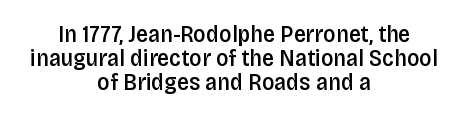
Horizontally, the lines are justified to the midpoint only. Tracking here is standard; glyphs follow each other at the usual distance. These words are printed semibold, heavier than regular yet not bold. Just letters on the line, the space beneath them empty. The line-height multiplier appears low, near solid setting. When letters stand straight like this, we call the style roman or upright.
